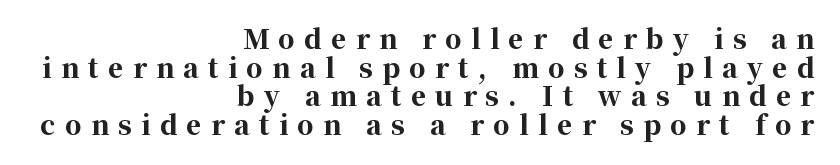
Q: Is the text bold? A: Yes.
Q: Is the text italic (slanted)? A: No, it is upright.
Q: Is the text underlined? A: No.
Q: How is the paragraph aligned? A: Right-aligned.
Q: Is the spacing between letters normal or unusually wide? A: Unusually wide.
Q: Is the spacing between lines tight, normal or loose? A: Tight.
